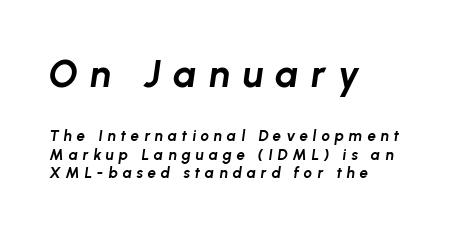
The image shows 38 px bold type, italic (leaning right); set left-aligned, line spacing 1.21x, unusually wide letter spacing (+0.32 em), not underlined; the first (top) block is 2.53x larger; low stroke contrast and a medium x-height.
